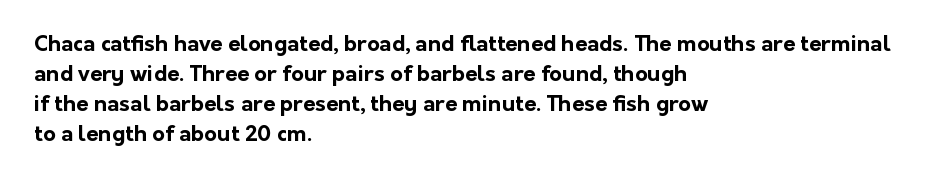
Q: Is the text bold? A: Yes.
Q: Is the text italic (slanted)? A: No, it is upright.
Q: Is the text underlined? A: No.
Q: How is the paragraph aligned? A: Left-aligned.
Q: Is the spacing between letters normal or unusually wide? A: Normal.
Q: Is the spacing between lines tight, normal or loose? A: Normal.
